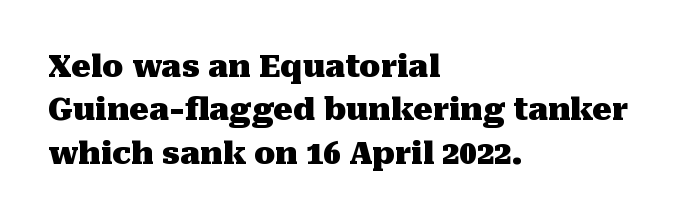
The image shows 31 px heavy serif type, upright; set left-aligned, normal line spacing (1.4x), normal letter spacing, not underlined; medium stroke contrast and a medium x-height.
